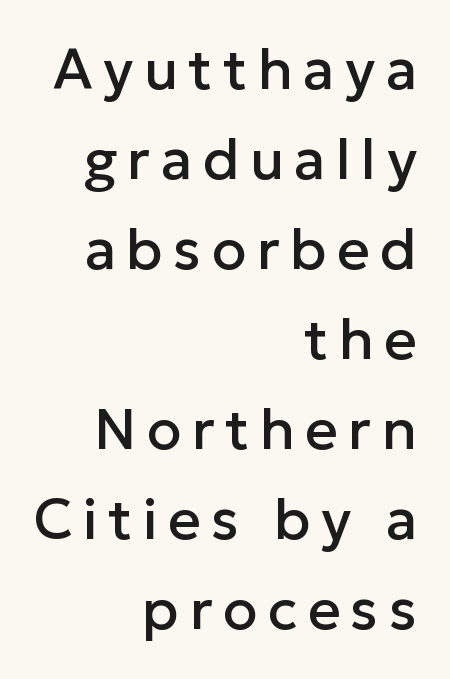
Q: Is the text italic (slanted)? A: No, it is upright.
Q: Is the typeface a serif or a sans-serif typeface? A: Sans-serif.
Q: Is the text underlined? A: No.
Q: How is the paragraph aligned? A: Right-aligned.
Q: Is the spacing between lines tight, normal or loose? A: Normal.
Q: Width (condensed, normal, or wide)? A: Normal.
Q: Stroke contrast? A: Low.
Q: x-height? A: Medium.
Q: Monospaced? A: No.
